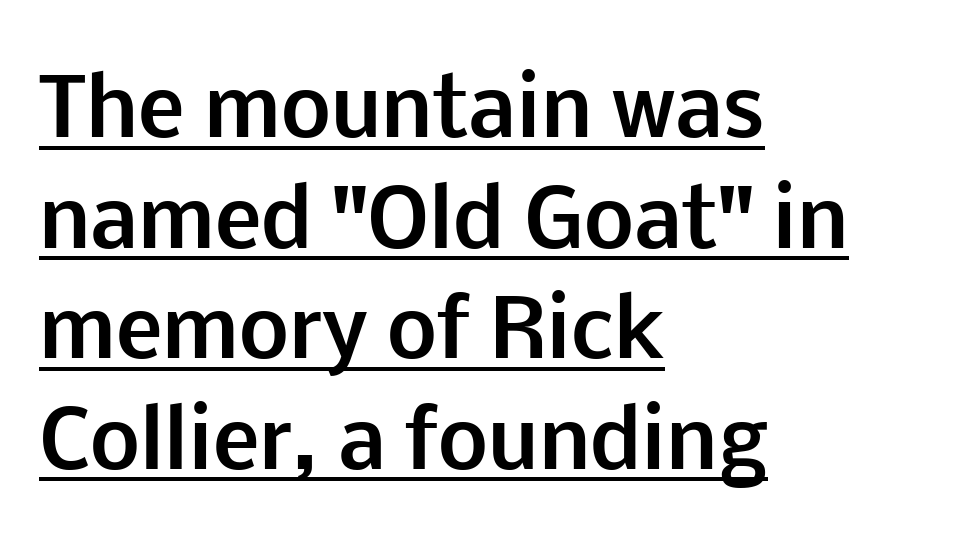
The image shows 79 px bold sans-serif type, upright; set left-aligned, normal line spacing (1.4x), normal letter spacing, underlined; low stroke contrast and a medium x-height.
